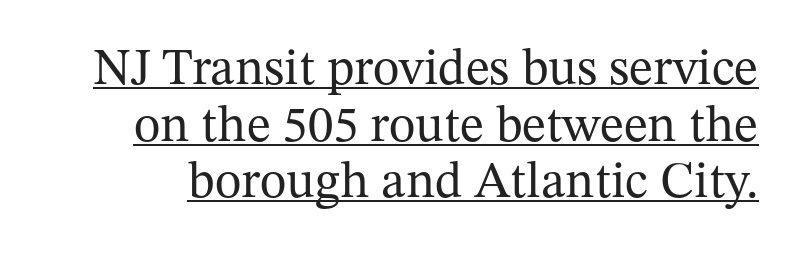
{"serif": "yes", "italic": "no", "bold": "no", "weight": "regular", "width": "normal", "stroke_contrast": "medium", "x_height": "medium", "monospaced": "no", "underline": "yes", "line_spacing": "tight", "line_spacing_ratio": 1.11, "letter_spacing": "normal", "letter_spacing_em": 0.0, "glyph_px": 51}
